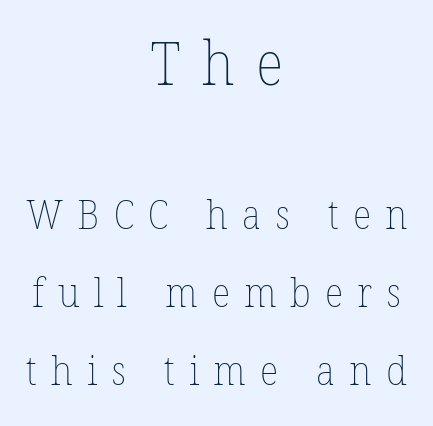
In terms of leading, this rendering errs on the spacious side. In terms of letterspacing, this is a distinctly airy, spread setting. The lines are quadded center. The face used here is proportionally spaced, like ordinary book or web type.
